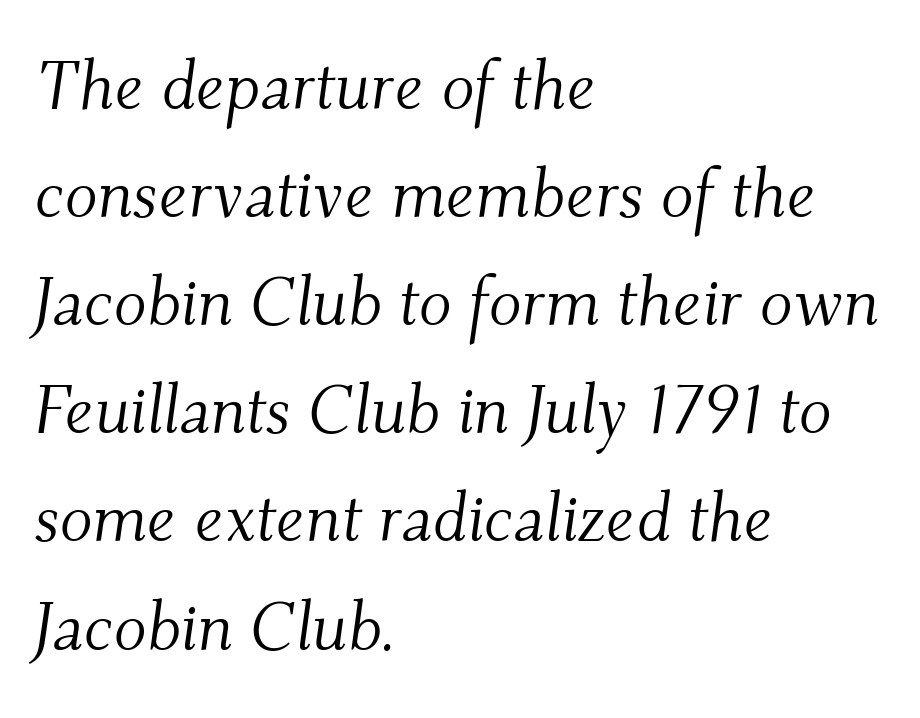
{"serif": "yes", "italic": "yes", "lean": "right", "slant_degrees": 9, "bold": "no", "weight": "light", "width": "normal", "stroke_contrast": "medium", "x_height": "small", "monospaced": "no", "underline": "no", "align": "left", "line_spacing": "normal", "line_spacing_ratio": 1.59, "letter_spacing": "normal", "letter_spacing_em": 0.0, "glyph_px": 68}
